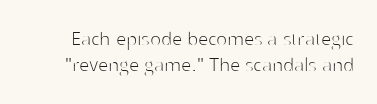
The image shows 23 px text type, upright; set tight line spacing (1.11x), normal letter spacing, not underlined.
